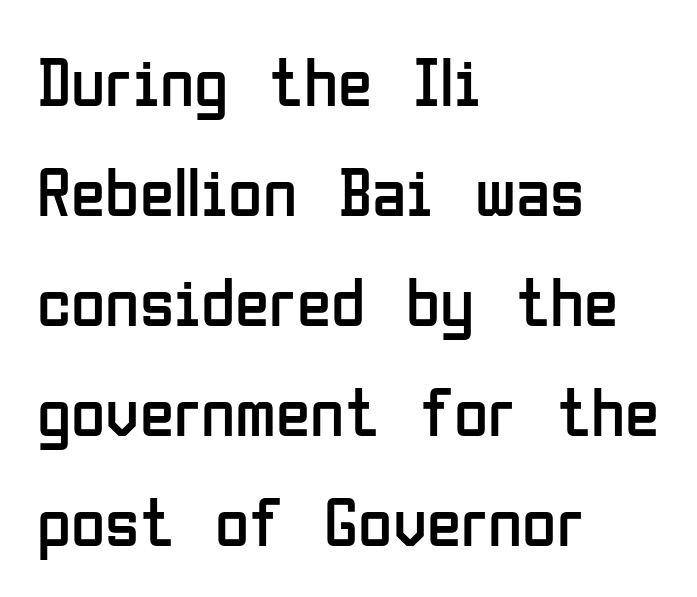
The face looks like a standard text weight, possibly lighter. Descender tails drop into unmarked territory. Is the block centered? No — it sits flush against the left margin. Character widths vary here, with narrow letters taking less room than wide ones.
